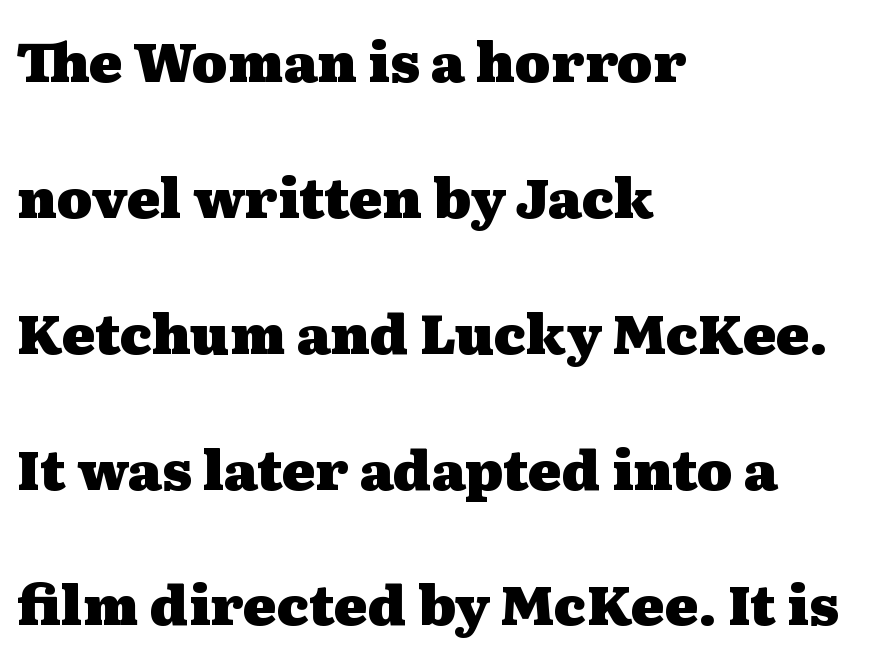
The letters advance in unequal steps, a hallmark of proportional type. Nobody touched the tracking dial on this one. Any mark beneath the type? The region is blank. A serif font was chosen for this passage.
